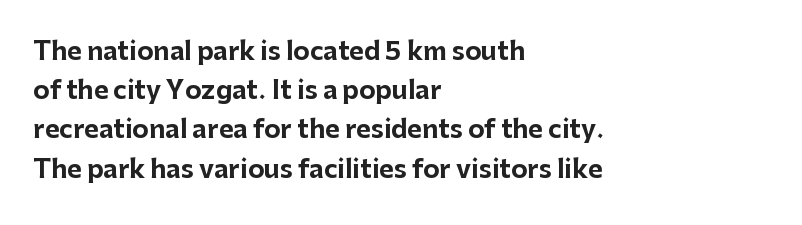
There is no visible air inserted between adjacent glyphs. This sample is left-justified, so line endings fall wherever the words run out. Normally led — the rows are evenly, conventionally spaced. The lettering holds an erect, upright posture throughout.
